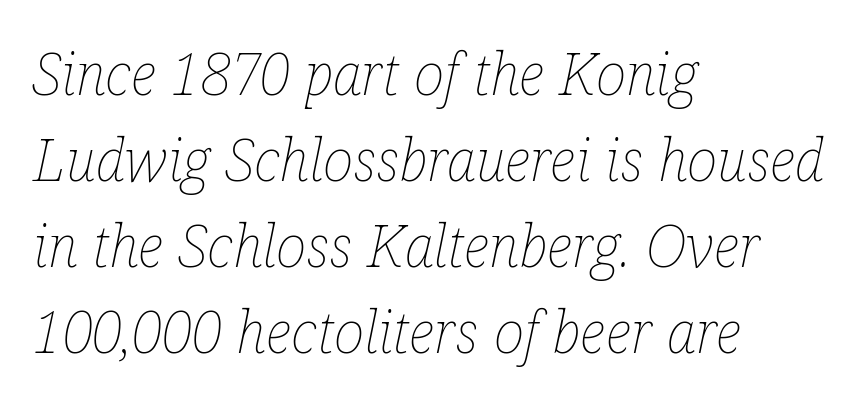
Italic? Definitely — the glyphs are oblique. A classic flush-left, rag-right setting is used for this passage. Varying glyph widths throughout — classic text-font behaviour. Underlining? Definitely not there. Compared with a typical body face, this is equally light or lighter still. The block of text has a typical density, with ordinary space between rows.
